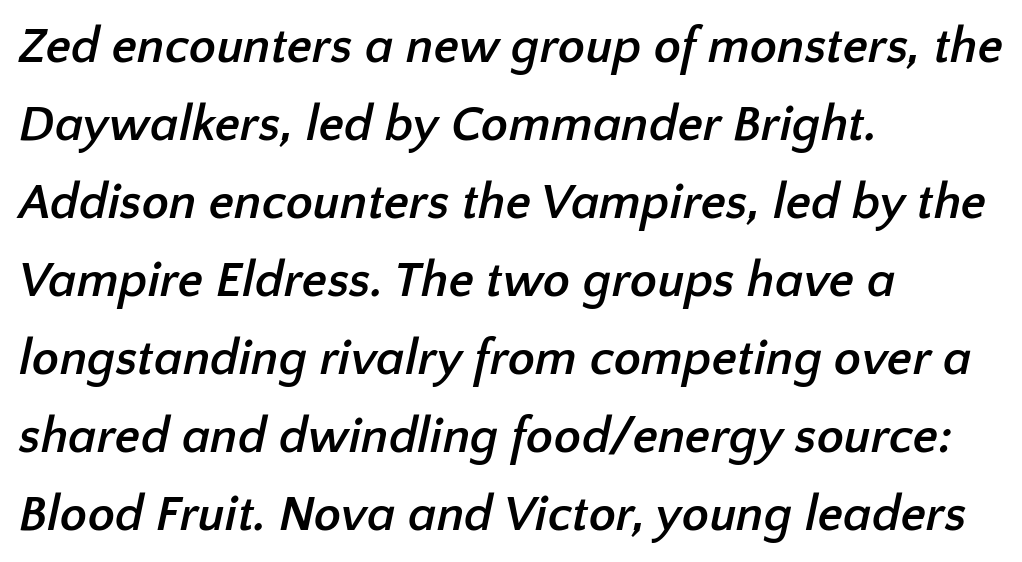
The rag falls on the right side of this text block. The gaps between neighbouring characters are ordinary and unremarkable. No feet cap the strokes, marking this as sans-serif type. The space directly below the letters is spotless. Character widths vary here, with narrow letters taking less room than wide ones.
